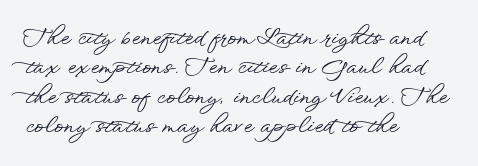
Q: Is the text italic (slanted)? A: Yes.
Q: Is the text underlined? A: No.
Q: How is the paragraph aligned? A: Left-aligned.
Q: Is the spacing between letters normal or unusually wide? A: Normal.
Q: Is the spacing between lines tight, normal or loose? A: Normal.
